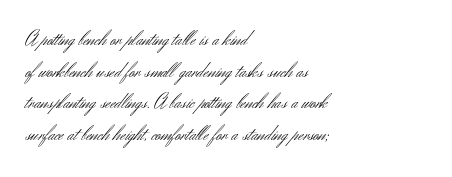
The image shows 21 px text type; set left-aligned, normal line spacing (1.51x), normal letter spacing, not underlined.
